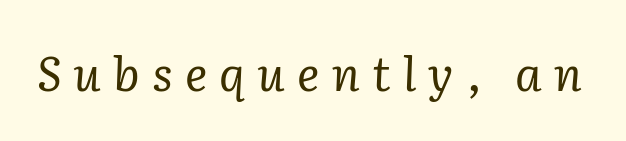
This sample has the flowing, uneven cadence of proportional lettering. This sample uses an oblique cut, with every glyph tilted off the vertical. Stroke terminals: seriffed. Each stroke keeps to a modest, everyday thickness or less.
